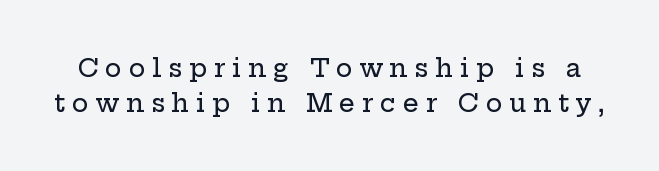
The rows are spaced the way most documents space them. The foot of each line stays bare and open. This sample uses expanded letter spacing, leaving extra air between glyphs. The type sits square on the baseline with zero lean.
